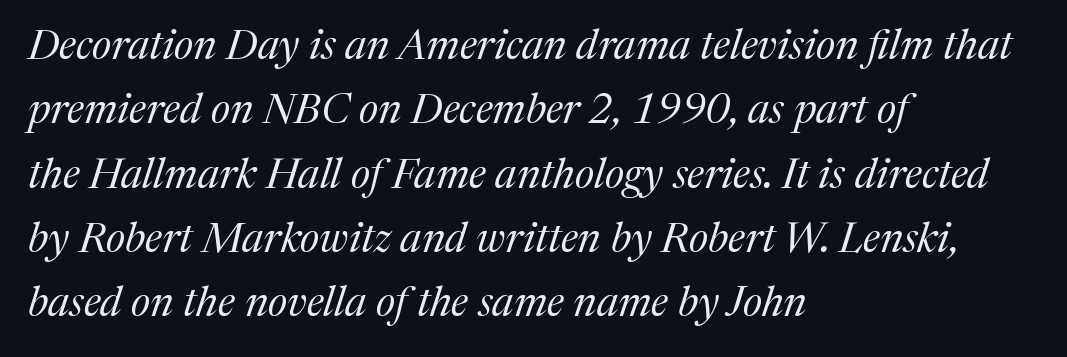
Slanted lettering throughout. Descenders are the only things crossing below the line. The letters advance in unequal steps, a hallmark of proportional type. The characters are drawn with everyday or finer stroke widths.
